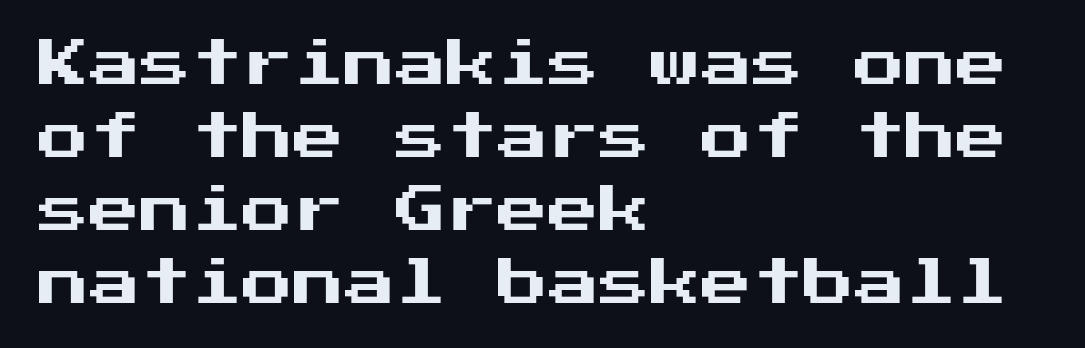
Ordinary non-slanted type is in use. Leading: standard. Words appear dense and cohesive because spacing is normal. The text block is weighted toward the left margin, trailing off unevenly rightward. Does the type have serifs? No, each stem ends abruptly.
